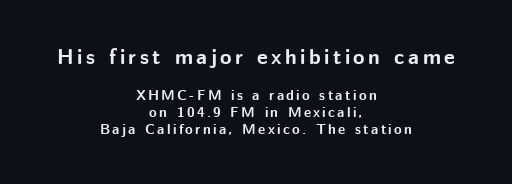
Q: Is the text bold? A: Yes.
Q: Is the text italic (slanted)? A: No, it is upright.
Q: Is the text underlined? A: No.
Q: How is the paragraph aligned? A: Centered.
Q: Which block of text is set in a larger size, the first (top) or the second (bottom)? A: The first (top) one.
